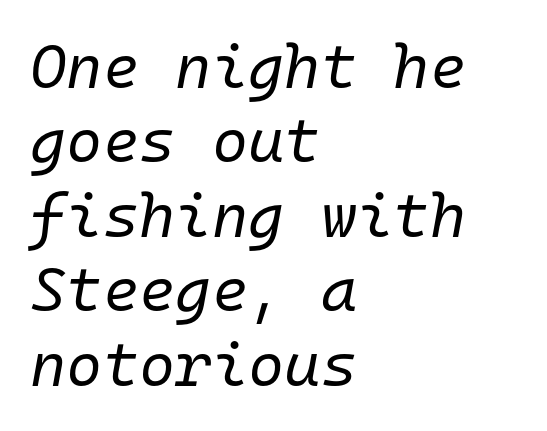
Every character here occupies the same horizontal width, giving the sample a typewriter-like rhythm. The compositor pushed each line to the left boundary. Anything drawn beneath the words? Only blank space. Weight class: somewhere from thin through regular. Observe the ordinary spacing: letters are neighbours, not strangers. The typography opts for an oblique posture over an upright one.
